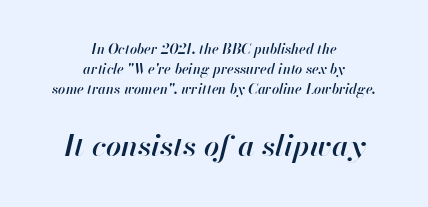
{"italic": "yes", "lean": "right", "slant_degrees": 13, "bold": "semi", "weight": "semibold", "width": "normal", "stroke_contrast": "high", "x_height": "small", "monospaced": "no", "underline": "no", "align": "center", "line_spacing": "normal", "line_spacing_ratio": 1.44, "letter_spacing": "normal", "letter_spacing_em": 0.0, "larger_block": "second", "size_ratio": 2.14, "glyph_px": 30}
